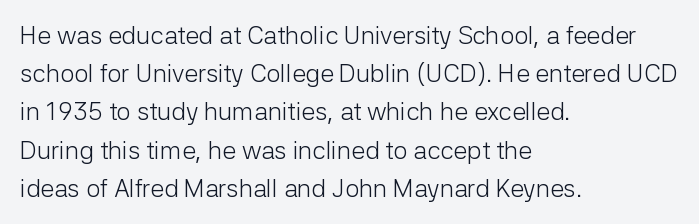
{"italic": "no", "bold": "no", "underline": "no", "align": "left", "line_spacing": "normal", "line_spacing_ratio": 1.53, "letter_spacing": "normal", "letter_spacing_em": 0.0, "glyph_px": 25}
